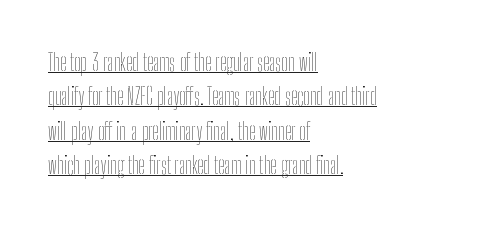
The lines are quadded left. The passage shown is not bold in any degree. Is there any slant? The stems are plumb. The face used here appears with an underline applied.
